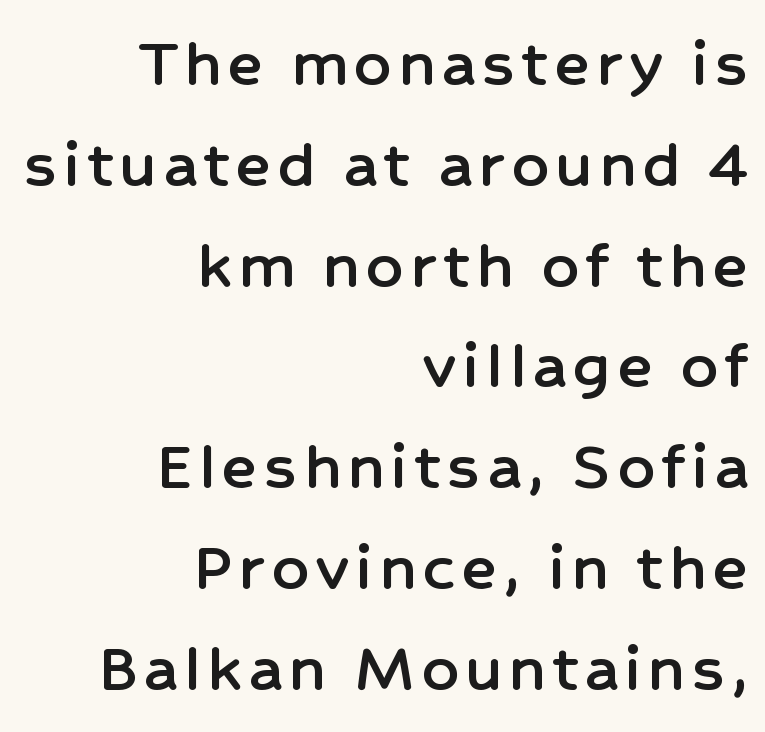
Q: Is the text italic (slanted)? A: No, it is upright.
Q: Is the typeface a serif or a sans-serif typeface? A: Sans-serif.
Q: Is the text underlined? A: No.
Q: How is the paragraph aligned? A: Right-aligned.
Q: Is the spacing between lines tight, normal or loose? A: Normal.
Q: Width (condensed, normal, or wide)? A: Normal.
Q: Stroke contrast? A: Low.
Q: x-height? A: Medium.
Q: Monospaced? A: No.
